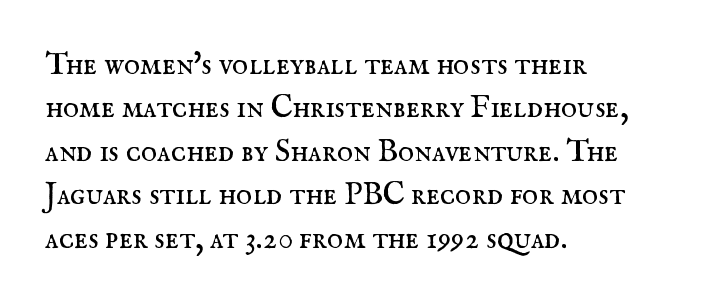
Q: Is the text bold? A: No.
Q: Is the text italic (slanted)? A: No, it is upright.
Q: Is the typeface a serif or a sans-serif typeface? A: Serif.
Q: Is the text underlined? A: No.
Q: How is the paragraph aligned? A: Left-aligned.
Q: Is the spacing between letters normal or unusually wide? A: Normal.
Q: Is the spacing between lines tight, normal or loose? A: Normal.
Q: Width (condensed, normal, or wide)? A: Normal.
Q: Stroke contrast? A: Medium.
Q: x-height? A: Small.
Q: Monospaced? A: No.
